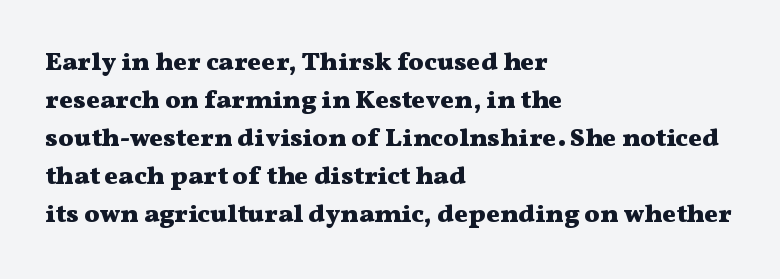
Horizontal alignment here is leftward, the default for most running prose. Nothing unusual about the tracking: characters are spaced as the font intends. Students, observe: this is what conventionally led text looks like. Does the lettering tilt? It doesn't — this is upright.
